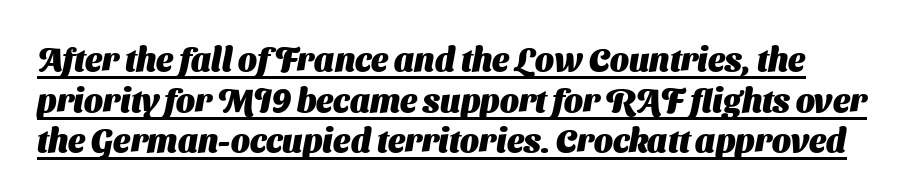
Q: Is the text bold? A: Yes.
Q: Is the typeface a serif or a sans-serif typeface? A: Sans-serif.
Q: Is the text underlined? A: Yes.
Q: Is the spacing between letters normal or unusually wide? A: Normal.
Q: Width (condensed, normal, or wide)? A: Normal.
Q: Stroke contrast? A: Medium.
Q: x-height? A: Medium.
Q: Monospaced? A: No.
